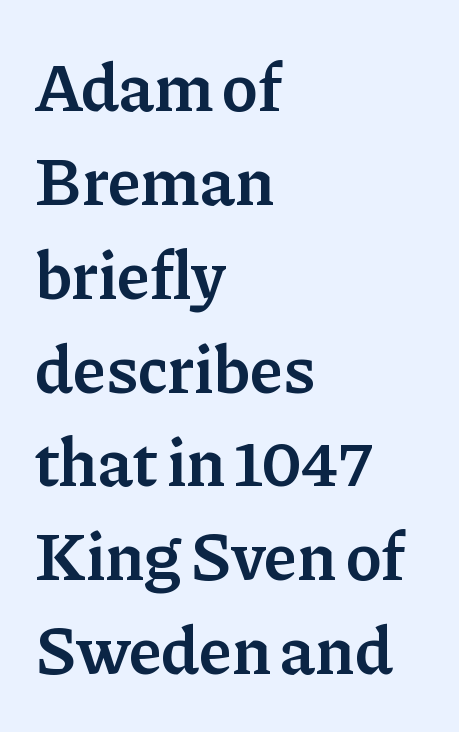
The lines are quadded left. Font category for this specimen: serif. The lettering holds an erect, upright posture throughout. Is the type bold? Partly — it's a semibold, heavier than regular but not fully bold.
